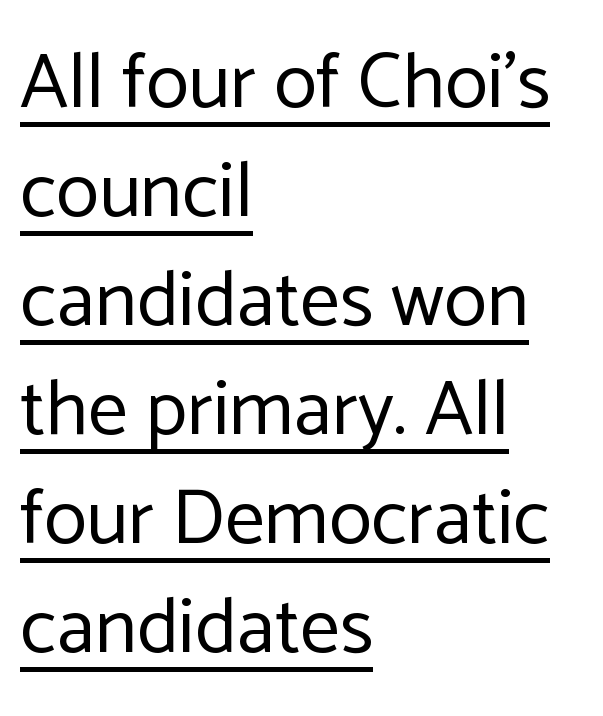
{"serif": "no", "italic": "no", "bold": "no", "weight": "regular", "width": "normal", "stroke_contrast": "low", "x_height": "medium", "monospaced": "no", "underline": "yes", "align": "left", "line_spacing": "normal", "line_spacing_ratio": 1.38, "letter_spacing": "normal", "letter_spacing_em": 0.0, "glyph_px": 79}
